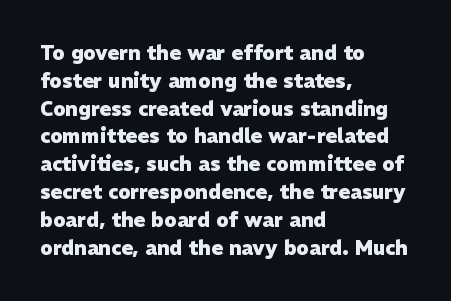
{"italic": "no", "bold": "yes", "underline": "no", "align": "left", "line_spacing": "normal", "line_spacing_ratio": 1.39, "letter_spacing": "normal", "letter_spacing_em": 0.0, "glyph_px": 20}
